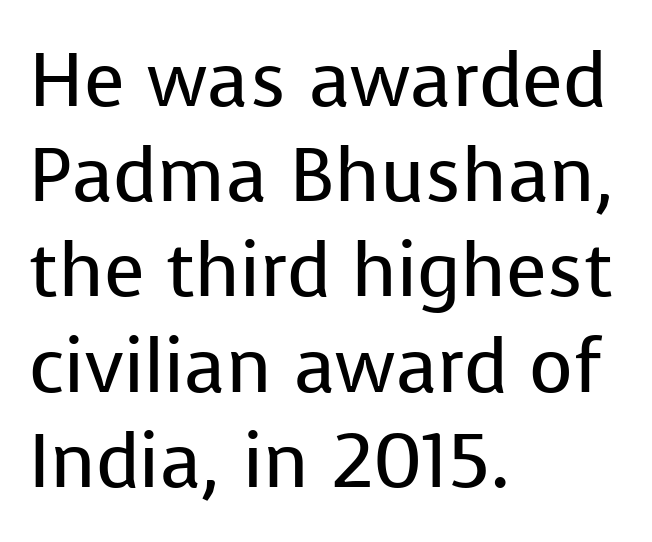
Q: Is the text bold? A: No.
Q: Is the text italic (slanted)? A: No, it is upright.
Q: Is the typeface a serif or a sans-serif typeface? A: Sans-serif.
Q: Is the text underlined? A: No.
Q: How is the paragraph aligned? A: Left-aligned.
Q: Is the spacing between letters normal or unusually wide? A: Normal.
Q: Is the spacing between lines tight, normal or loose? A: Normal.
Q: Width (condensed, normal, or wide)? A: Normal.
Q: Stroke contrast? A: Low.
Q: x-height? A: Medium.
Q: Monospaced? A: No.
